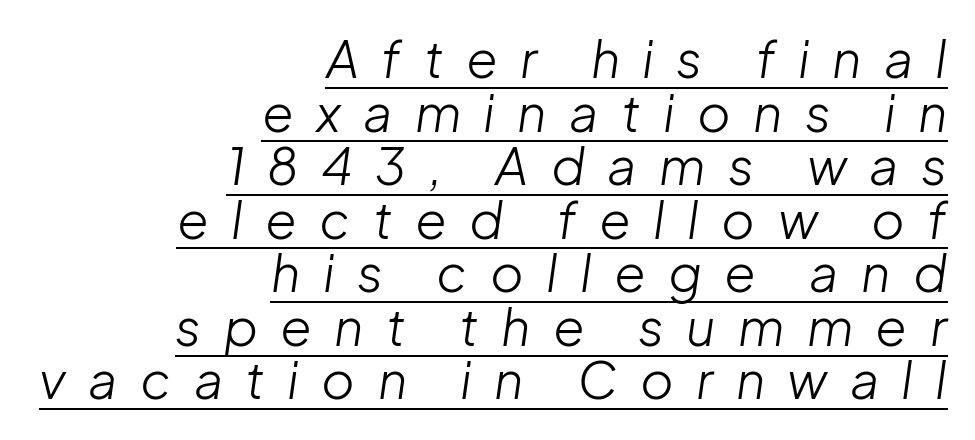
Q: Is the text bold? A: No.
Q: Is the text italic (slanted)? A: Yes, it leans right by about 8 degrees.
Q: Is the text underlined? A: Yes.
Q: How is the paragraph aligned? A: Right-aligned.
Q: Is the spacing between letters normal or unusually wide? A: Unusually wide.
Q: Is the spacing between lines tight, normal or loose? A: Tight.
Q: Width (condensed, normal, or wide)? A: Normal.
Q: Stroke contrast? A: Low.
Q: x-height? A: Medium.
Q: Monospaced? A: No.
